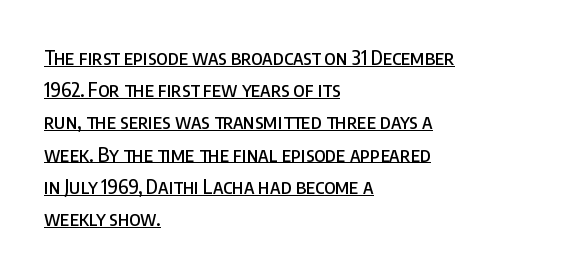
The image shows 20 px text type, upright; set left-aligned, normal line spacing (1.61x), normal letter spacing, underlined.
